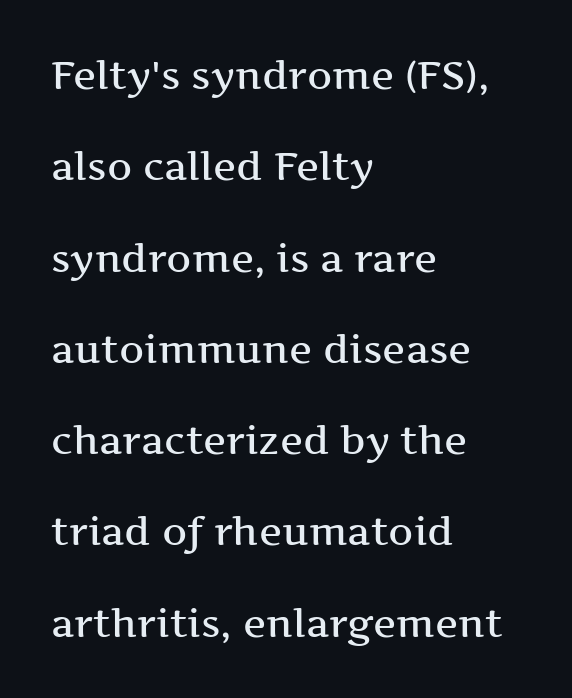
Horizontal alignment here is leftward, the default for most running prose. Interline gaps are noticeably wide in this sample. Descenders hang freely into open space. This is serif lettering, the kind often seen in printed books. This is roman type, the default non-slanted kind. Look at the tracking — it's just the regular setting, nothing added.
